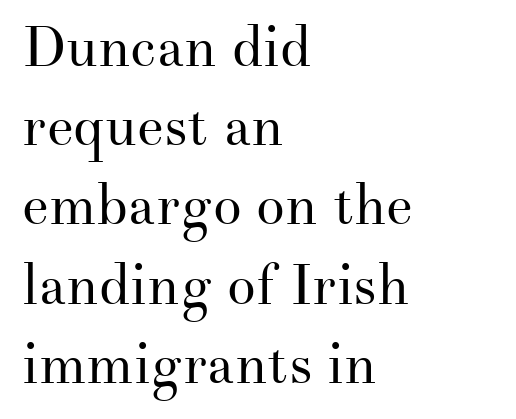
Only glyphs here, with clear space below each row. This sample uses a serif face. Summary of weight: not heavy and not bold. The line-height multiplier appears to be the usual default.
